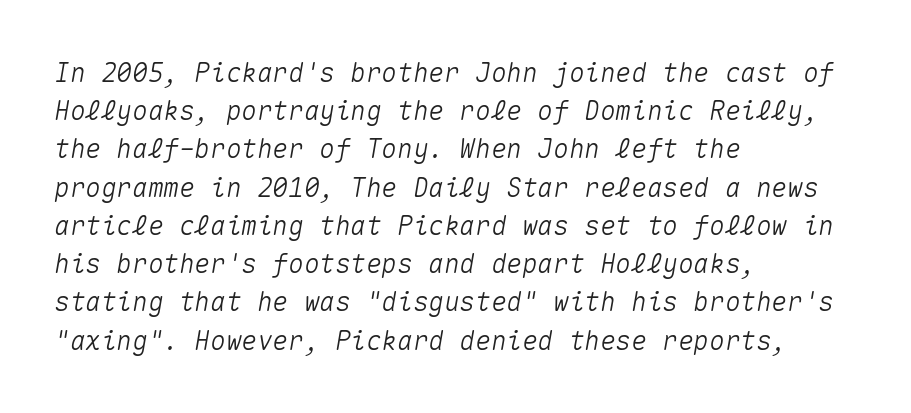
The image shows 26 px text type, italic (leaning right); set left-aligned, normal line spacing (1.47x), normal letter spacing, not underlined.
